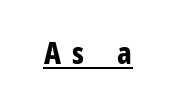
The image shows 31 px bold, condensed sans-serif type, upright; set unusually wide letter spacing (+0.36 em), underlined; low stroke contrast and a medium x-height.
